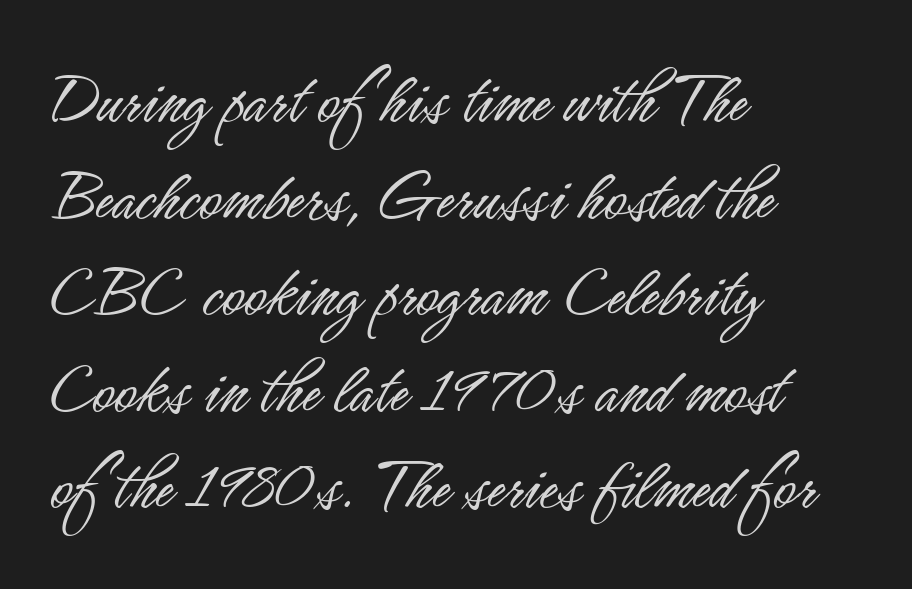
The image shows 76 px light, condensed sans-serif type; set left-aligned, normal line spacing (1.27x), normal letter spacing, not underlined; low stroke contrast and a small x-height.
